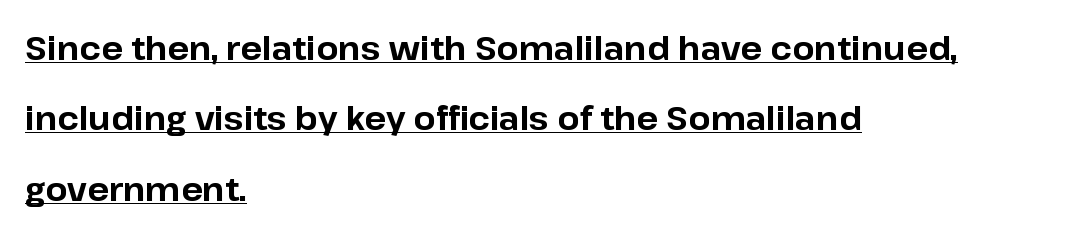
{"serif": "no", "italic": "no", "bold": "yes", "weight": "bold", "width": "normal", "stroke_contrast": "low", "x_height": "medium", "monospaced": "no", "underline": "yes", "align": "left", "line_spacing": "loose", "line_spacing_ratio": 2.2, "letter_spacing": "normal", "letter_spacing_em": 0.0, "glyph_px": 32}
